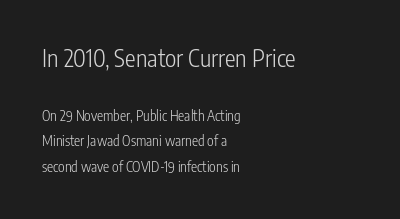
The image shows 24 px text type, upright; set left-aligned, line spacing 1.85x, normal letter spacing, not underlined; the first (top) block is 1.71x larger.
